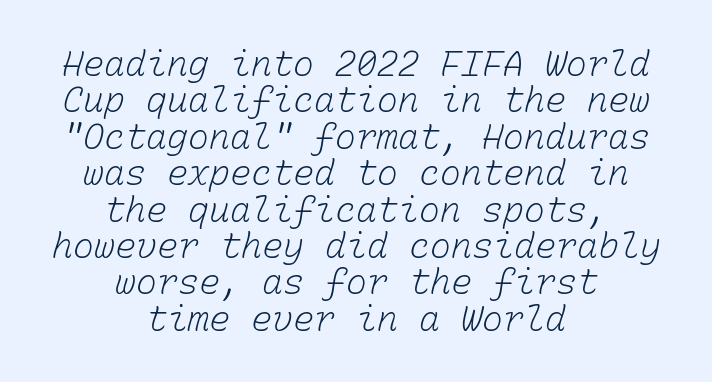
{"bold": "no", "weight": "light", "width": "normal", "stroke_contrast": "low", "x_height": "medium", "monospaced": "yes", "underline": "no", "align": "center", "line_spacing": "tight", "line_spacing_ratio": 1.04, "letter_spacing": "normal", "letter_spacing_em": 0.0, "glyph_px": 35}
